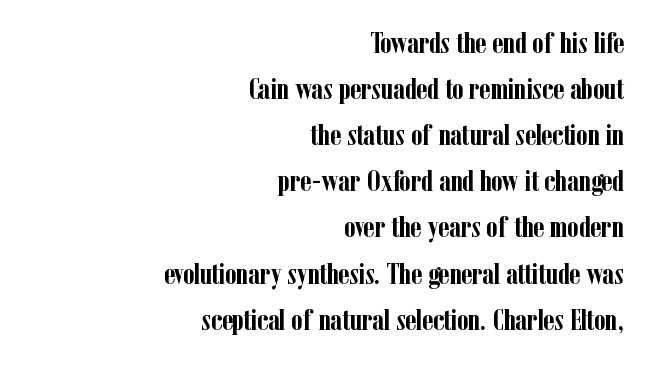
The letters advance in unequal steps, a hallmark of proportional type. Does the type have serifs? Yes, each stem ends in a small foot. Chunky letters — that's bold for sure. Horizontal alignment here is rightward, an uncommon choice for prose. This rendering features lettering with no underline.
